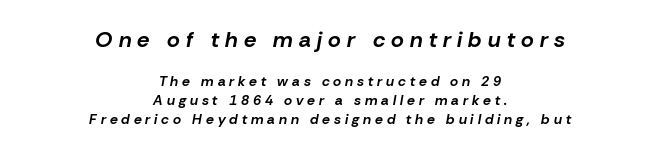
The image shows 22 px bold type, italic (leaning right); set centered, normal line spacing (1.35x), unusually wide letter spacing (+0.28 em), not underlined; the first (top) block is 1.57x larger.
